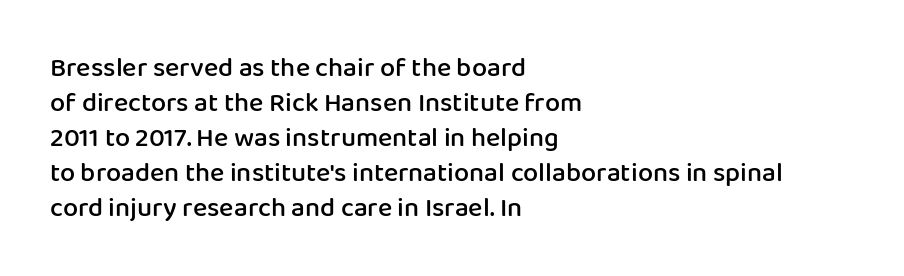
Q: Is the text bold? A: Semi-bold.
Q: Is the text italic (slanted)? A: No, it is upright.
Q: Is the text underlined? A: No.
Q: How is the paragraph aligned? A: Left-aligned.
Q: Is the spacing between letters normal or unusually wide? A: Normal.
Q: Is the spacing between lines tight, normal or loose? A: Normal.
